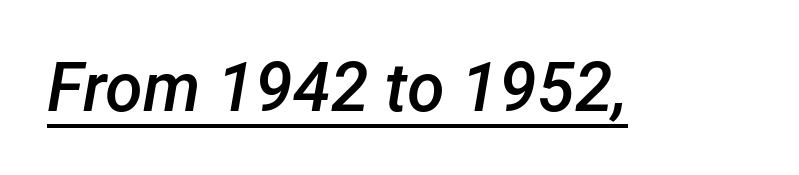
Q: Is the text bold? A: Semi-bold.
Q: Is the text italic (slanted)? A: Yes, it leans right by about 12 degrees.
Q: Is the text underlined? A: Yes.
Q: Is the spacing between letters normal or unusually wide? A: Normal.
Q: Width (condensed, normal, or wide)? A: Normal.
Q: Stroke contrast? A: Low.
Q: x-height? A: Medium.
Q: Monospaced? A: No.
